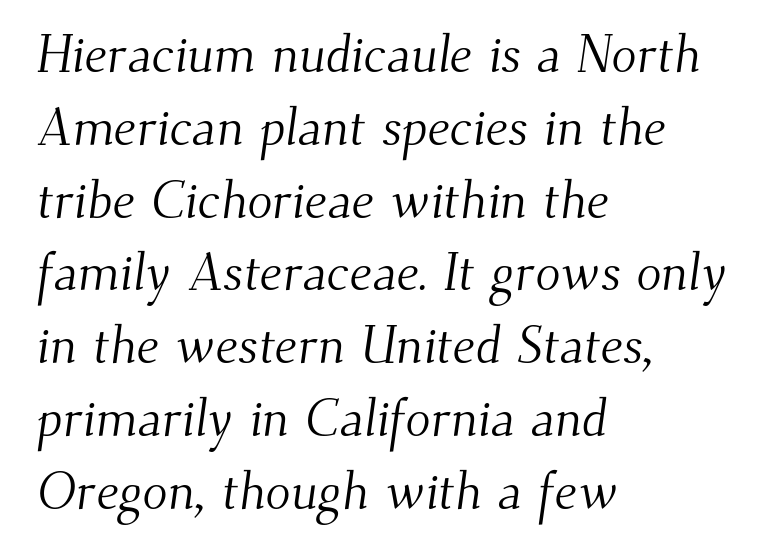
Evenly set lines give the paragraph a standard silhouette. The font is comparable to plain body text, perhaps lighter. Glance below the letters and you will spot only blank space. Glyph-to-glyph distance matches everyday printed text. Character widths vary here, with narrow letters taking less room than wide ones. The rag falls on the right side of this text block.
